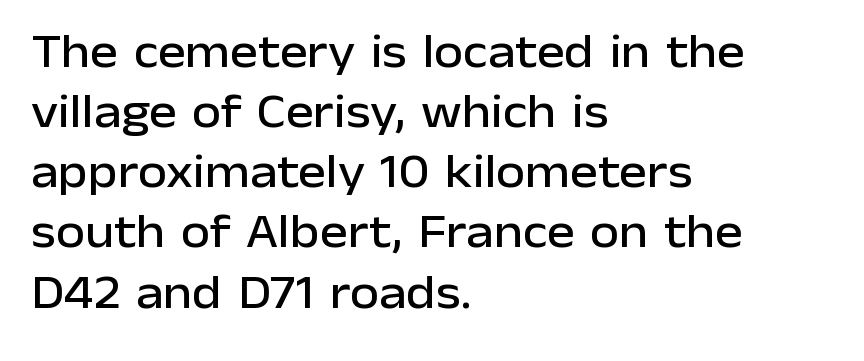
Posture: vertical. These lines are rendered in a variable-pitch font. Type style note: lacks serifs. The passage shown has conventional tracking throughout. Bare-footed words on every line.
